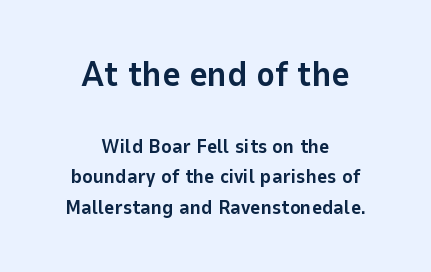
The image shows 35 px bold sans-serif type, upright; set centered, normal line spacing (1.53x), normal letter spacing, not underlined; the first (top) block is 1.75x larger; low stroke contrast and a medium x-height.
